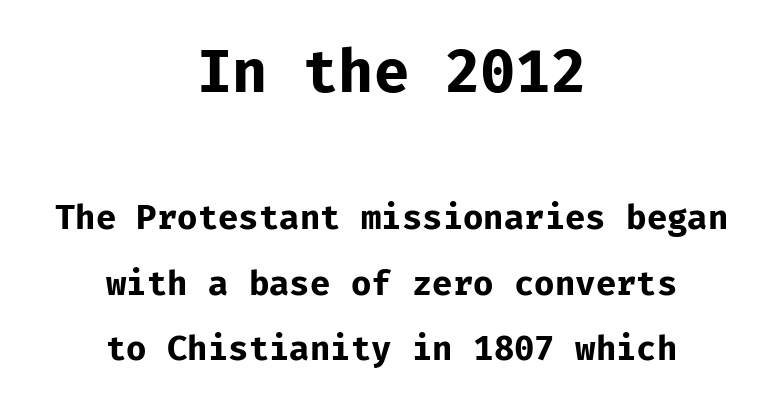
The image shows 59 px bold sans-serif type, upright, monospaced; set centered, loose line spacing (1.93x), normal letter spacing, not underlined; the first (top) block is 1.74x larger; low stroke contrast and a medium x-height.
